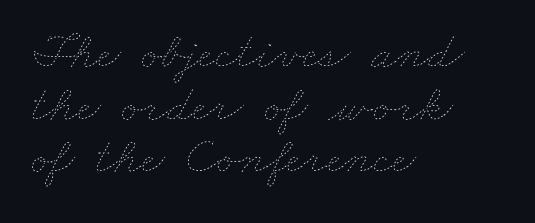
Q: Is the text bold? A: No.
Q: Is the text underlined? A: No.
Q: How is the paragraph aligned? A: Left-aligned.
Q: Is the spacing between letters normal or unusually wide? A: Normal.
Q: Is the spacing between lines tight, normal or loose? A: Tight.
Q: Width (condensed, normal, or wide)? A: Wide.
Q: Stroke contrast? A: Low.
Q: x-height? A: Small.
Q: Monospaced? A: No.
